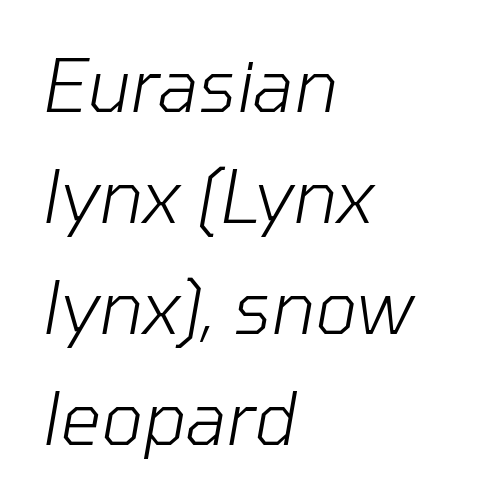
Q: Is the text bold? A: No.
Q: Is the text italic (slanted)? A: Yes, it leans right by about 10 degrees.
Q: Is the text underlined? A: No.
Q: How is the paragraph aligned? A: Left-aligned.
Q: Is the spacing between letters normal or unusually wide? A: Normal.
Q: Is the spacing between lines tight, normal or loose? A: Normal.
Q: Width (condensed, normal, or wide)? A: Normal.
Q: Stroke contrast? A: Low.
Q: x-height? A: Medium.
Q: Monospaced? A: No.
